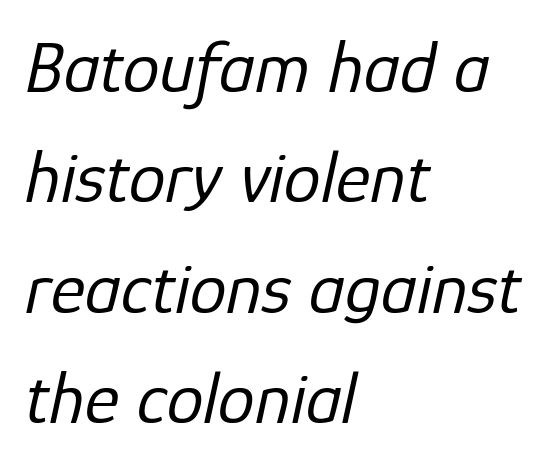
{"italic": "yes", "lean": "right", "slant_degrees": 12, "bold": "no", "weight": "regular", "width": "normal", "stroke_contrast": "low", "x_height": "medium", "monospaced": "no", "underline": "no", "align": "left", "line_spacing": "normal", "line_spacing_ratio": 1.49, "letter_spacing": "normal", "letter_spacing_em": 0.0, "glyph_px": 74}
